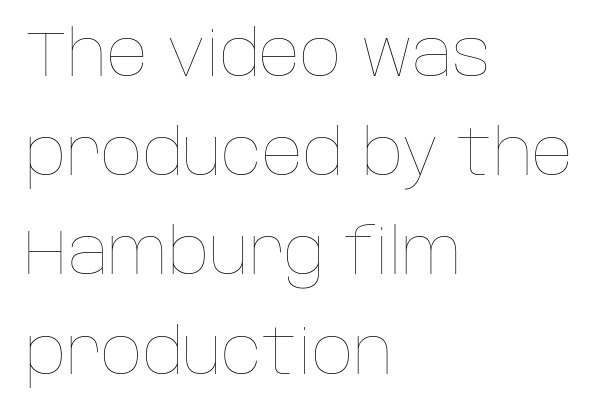
Short and long lines alike share a common starting point at left. Proportional: the letters do not fall into vertical columns. How would I describe the line gaps? Plain and ordinary. This is not heavy type; no bold has been used. Caption: standard tracking, unaltered. Descenders are the only things crossing below the line.
